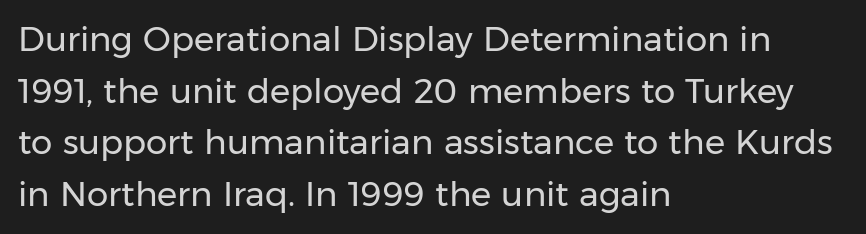
{"serif": "no", "italic": "no", "bold": "no", "weight": "regular", "width": "normal", "stroke_contrast": "low", "x_height": "medium", "monospaced": "no", "underline": "no", "align": "left", "line_spacing": "normal", "line_spacing_ratio": 1.52, "letter_spacing": "normal", "letter_spacing_em": 0.0, "glyph_px": 34}
